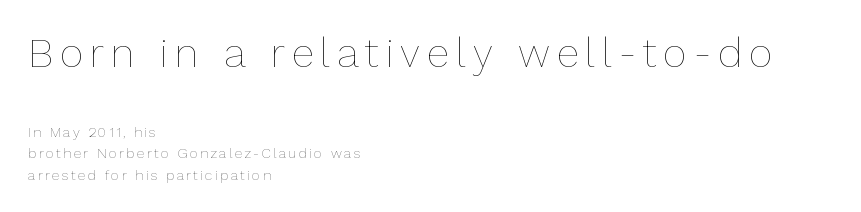
Whoever set this made the first block the dominant, larger element. One glance says typical: line gaps are just what's usual. A quiet, ordinary-to-light weight characterises the typeface. Do the letters lean? They stand straight. The rag falls on the right side of this text block.
